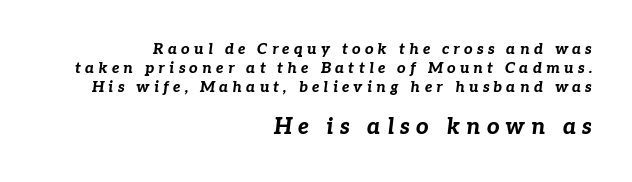
The image shows 22 px bold type, italic (leaning right); set right-aligned, normal line spacing (1.26x), unusually wide letter spacing (+0.28 em), not underlined; the second (bottom) block is 1.47x larger.
